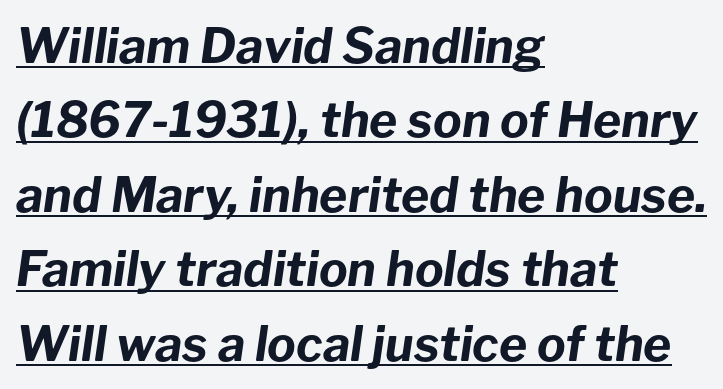
Emphasis by weight is at full strength: bold. You could call the tracking neutral — neither tight nor loose. Is the type slanted? Yes — the strokes lean at a clear angle. Underline: present.
